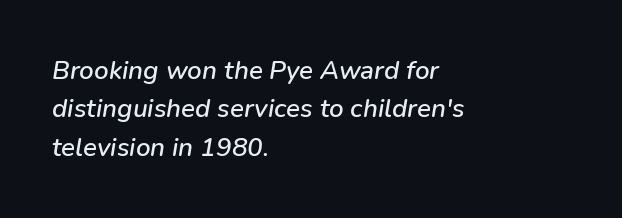
Q: Is the text italic (slanted)? A: Yes, it leans right by about 9 degrees.
Q: Is the text underlined? A: No.
Q: How is the paragraph aligned? A: Left-aligned.
Q: Is the spacing between letters normal or unusually wide? A: Normal.
Q: Is the spacing between lines tight, normal or loose? A: Normal.
